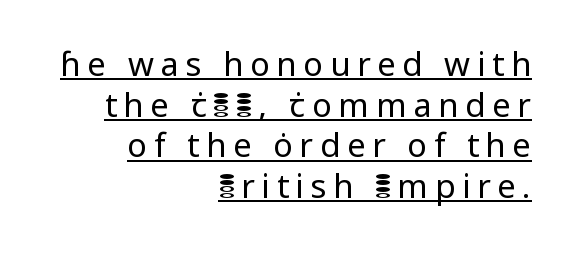
{"serif": "no", "italic": "no", "bold": "no", "weight": "regular", "width": "normal", "stroke_contrast": "low", "x_height": "medium", "monospaced": "no", "underline": "yes", "align": "right", "line_spacing_ratio": 1.23, "letter_spacing": "wide", "letter_spacing_em": 0.2, "glyph_px": 33}
